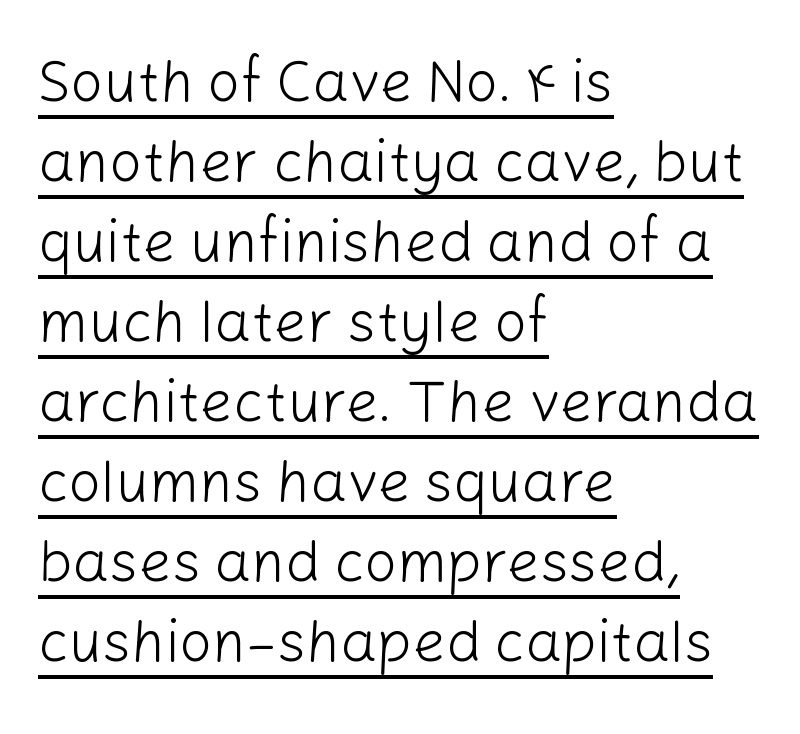
Q: Is the text bold? A: No.
Q: Is the text italic (slanted)? A: No, it is upright.
Q: Is the typeface a serif or a sans-serif typeface? A: Sans-serif.
Q: Is the text underlined? A: Yes.
Q: How is the paragraph aligned? A: Left-aligned.
Q: Is the spacing between letters normal or unusually wide? A: Normal.
Q: Is the spacing between lines tight, normal or loose? A: Normal.
Q: Width (condensed, normal, or wide)? A: Normal.
Q: Stroke contrast? A: Low.
Q: x-height? A: Medium.
Q: Monospaced? A: No.
